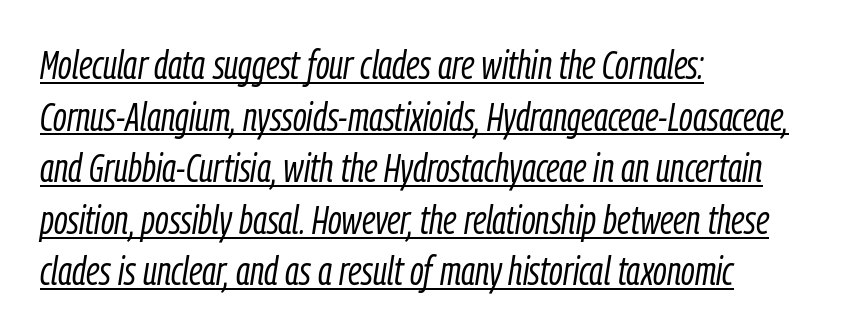
Think of a printed novel: that variable character pitch is what you see here. Layout note: lines flush left. This sample keeps an unexceptional amount of space between lines. A rule runs beneath these lines of type. Counters stay open thanks to moderate or lighter strokes.
